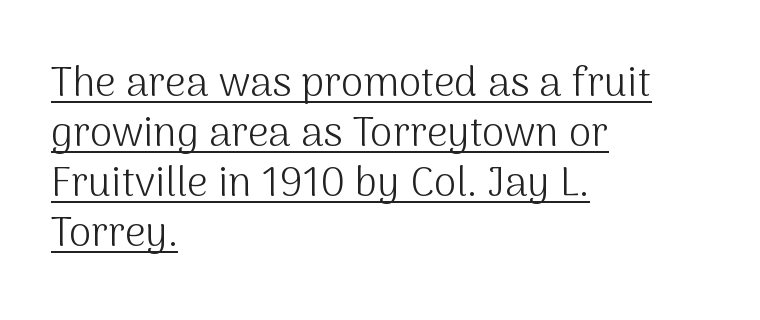
Q: Is the text bold? A: No.
Q: Is the text italic (slanted)? A: No, it is upright.
Q: Is the typeface a serif or a sans-serif typeface? A: Sans-serif.
Q: Is the text underlined? A: Yes.
Q: How is the paragraph aligned? A: Left-aligned.
Q: Is the spacing between letters normal or unusually wide? A: Normal.
Q: Width (condensed, normal, or wide)? A: Normal.
Q: Stroke contrast? A: Medium.
Q: x-height? A: Medium.
Q: Monospaced? A: No.
